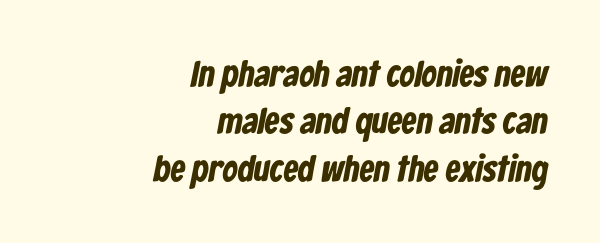
{"serif": "no", "bold": "yes", "weight": "bold", "width": "condensed", "stroke_contrast": "low", "x_height": "medium", "monospaced": "no", "underline": "no", "align": "right", "line_spacing": "normal", "line_spacing_ratio": 1.28, "letter_spacing": "normal", "letter_spacing_em": 0.0, "glyph_px": 37}
